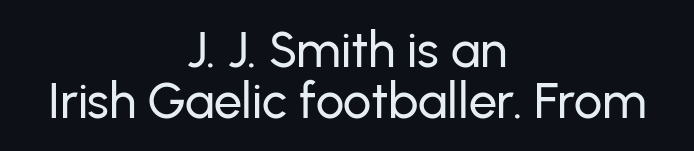
Q: Is the text italic (slanted)? A: No, it is upright.
Q: Is the typeface a serif or a sans-serif typeface? A: Sans-serif.
Q: Is the text underlined? A: No.
Q: How is the paragraph aligned? A: Centered.
Q: Is the spacing between letters normal or unusually wide? A: Normal.
Q: Is the spacing between lines tight, normal or loose? A: Tight.
Q: Width (condensed, normal, or wide)? A: Normal.
Q: Stroke contrast? A: Low.
Q: x-height? A: Medium.
Q: Monospaced? A: No.
